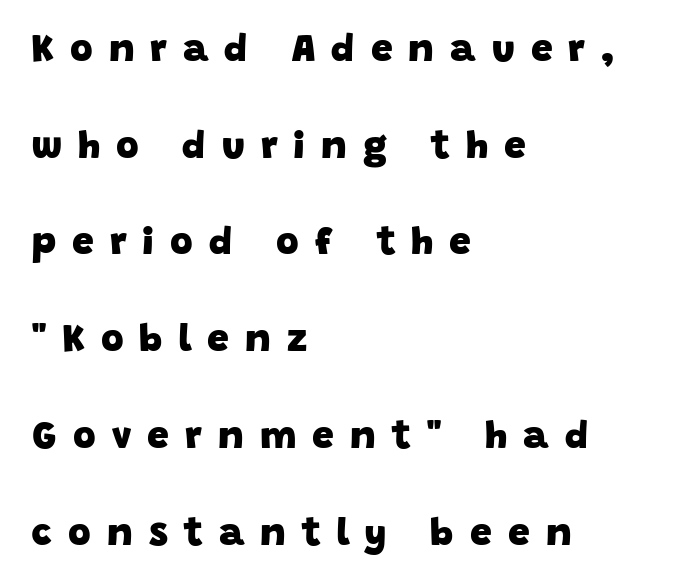
{"serif": "no", "bold": "yes", "weight": "heavy", "width": "normal", "stroke_contrast": "low", "x_height": "large", "monospaced": "no", "underline": "no", "align": "left", "line_spacing": "loose", "line_spacing_ratio": 2.48, "letter_spacing": "wide", "letter_spacing_em": 0.41, "glyph_px": 39}
